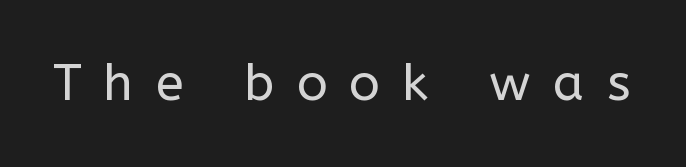
{"serif": "no", "italic": "no", "bold": "no", "weight": "regular", "width": "normal", "stroke_contrast": "low", "x_height": "medium", "monospaced": "no", "underline": "no", "letter_spacing": "wide", "letter_spacing_em": 0.44, "glyph_px": 51}
